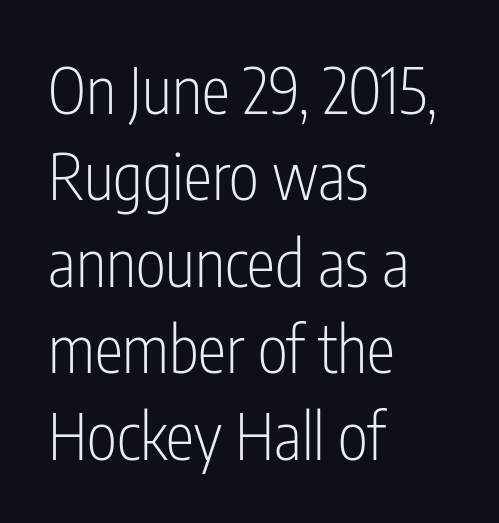
The image shows 64 px light, condensed sans-serif type, upright; set left-aligned, normal line spacing (1.35x), normal letter spacing, not underlined; low stroke contrast and a medium x-height.
